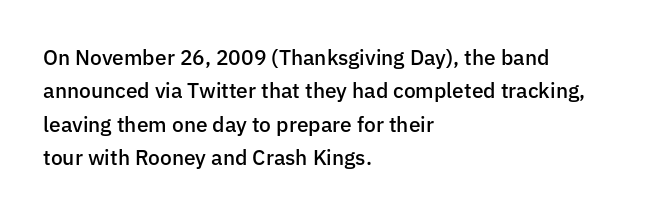
Typographic density is moderately raised because the face is semibold. Letter spacing: default. Vertically, the passage feels balanced, rows spaced as you'd expect. In terms of posture, this sample is upright. These lines stack with their left ends in a neat column.
